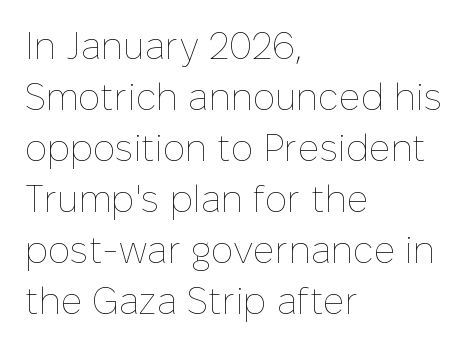
Q: Is the text bold? A: No.
Q: Is the text italic (slanted)? A: No, it is upright.
Q: Is the text underlined? A: No.
Q: How is the paragraph aligned? A: Left-aligned.
Q: Is the spacing between letters normal or unusually wide? A: Normal.
Q: Is the spacing between lines tight, normal or loose? A: Normal.
Q: Width (condensed, normal, or wide)? A: Normal.
Q: Stroke contrast? A: Low.
Q: x-height? A: Medium.
Q: Monospaced? A: No.
